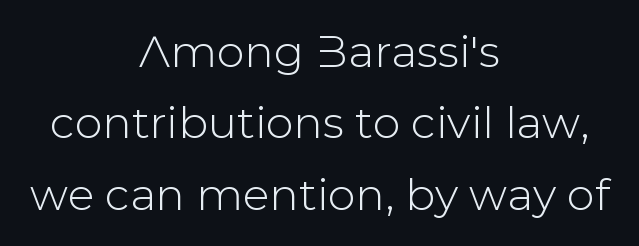
Q: Is the text italic (slanted)? A: No, it is upright.
Q: Is the typeface a serif or a sans-serif typeface? A: Sans-serif.
Q: Is the text underlined? A: No.
Q: How is the paragraph aligned? A: Centered.
Q: Is the spacing between letters normal or unusually wide? A: Normal.
Q: Is the spacing between lines tight, normal or loose? A: Normal.
Q: Width (condensed, normal, or wide)? A: Normal.
Q: Stroke contrast? A: Low.
Q: x-height? A: Medium.
Q: Monospaced? A: No.
